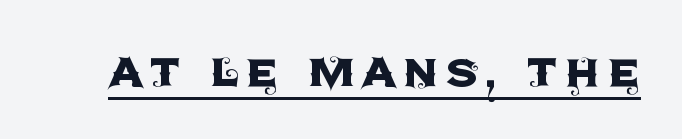
Q: Is the text italic (slanted)? A: No, it is upright.
Q: Is the typeface a serif or a sans-serif typeface? A: Sans-serif.
Q: Is the text underlined? A: Yes.
Q: Width (condensed, normal, or wide)? A: Normal.
Q: x-height? A: Large.
Q: Monospaced? A: No.
